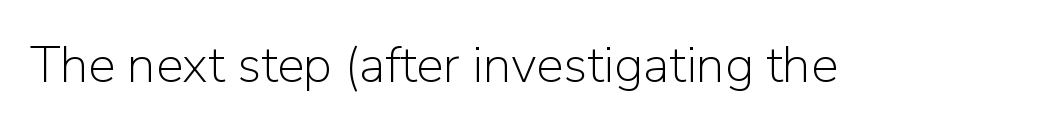
Underline: absent. Nothing heavy about these letters — not bold at all. The letters sit at their default tracking, neither squeezed nor spread. Looks like regular typesetting: each glyph gets only the width it needs. The lettering holds an erect, upright posture throughout.
